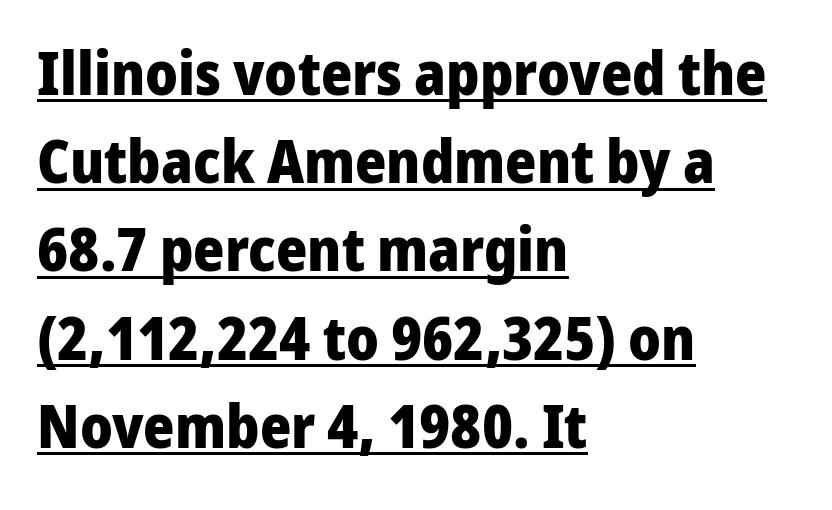
Do the letters lean? They stand straight. Examine the stroke ends and you'll find no serifs. The glyphs have the mass of a bold cut. The gaps between neighbouring characters are ordinary and unremarkable.
